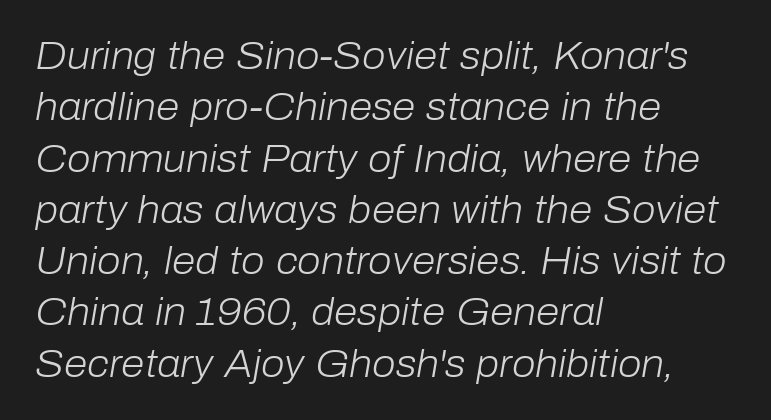
The leading is moderate, giving the passage an even texture. The paragraph has a hard left edge and a soft right edge. The passage shown leans; its letterforms are oblique. Underline: absent. A typesetter would call this proportional, since set widths differ per character.
